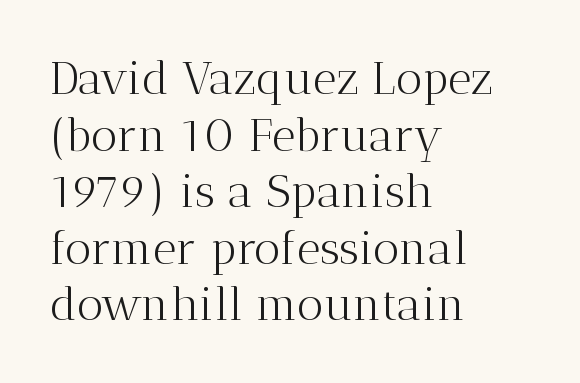
The rendering uses natural spacing where letterforms have individual widths. Each letter's strokes conclude with small projecting serifs. Weight class: somewhere from thin through regular. These lines are set flush left with a ragged right edge.
